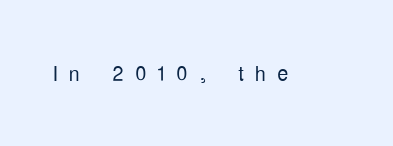
Display-style spreading of the glyphs; the letterfit is very open. Character widths vary here, with narrow letters taking less room than wide ones. Think standard paragraph weight, or any step lighter than that. Serifs: no, the terminals of the letterforms are clean. The typography opts for an upright posture over an oblique one. A bare baseline throughout the passage.
